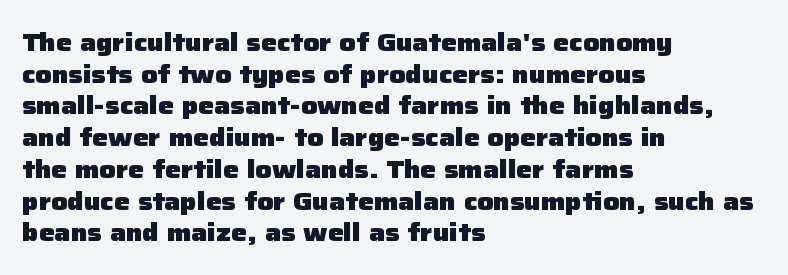
Q: Is the text bold? A: Yes.
Q: Is the text italic (slanted)? A: No, it is upright.
Q: Is the text underlined? A: No.
Q: How is the paragraph aligned? A: Left-aligned.
Q: Is the spacing between letters normal or unusually wide? A: Normal.
Q: Is the spacing between lines tight, normal or loose? A: Normal.
